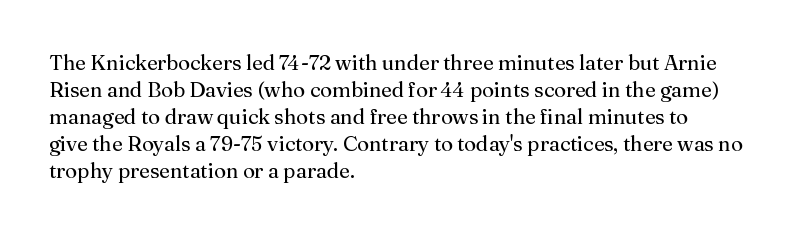
Q: Is the text bold? A: No.
Q: Is the text italic (slanted)? A: No, it is upright.
Q: Is the text underlined? A: No.
Q: How is the paragraph aligned? A: Left-aligned.
Q: Is the spacing between letters normal or unusually wide? A: Normal.
Q: Is the spacing between lines tight, normal or loose? A: Normal.
